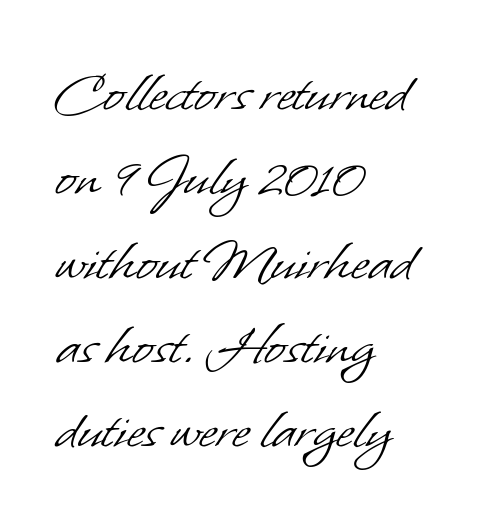
The image shows 62 px light sans-serif type; set left-aligned, normal line spacing (1.36x), normal letter spacing, not underlined; low stroke contrast and a small x-height.
